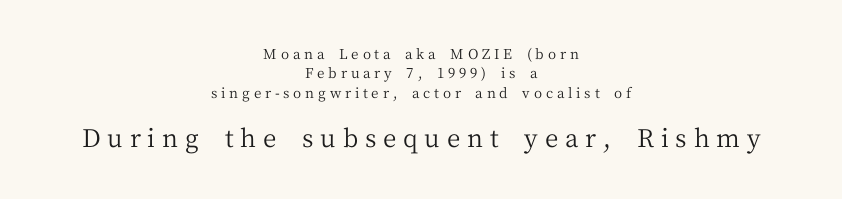
You could only call the tracking loose — the letters float apart. Weight: not bold — regular or lighter. Character size in the trailing block exceeds that of the leading block. Notice how the passage keeps no hard edge, just a central spine. The specimen reads as upright at a glance.
